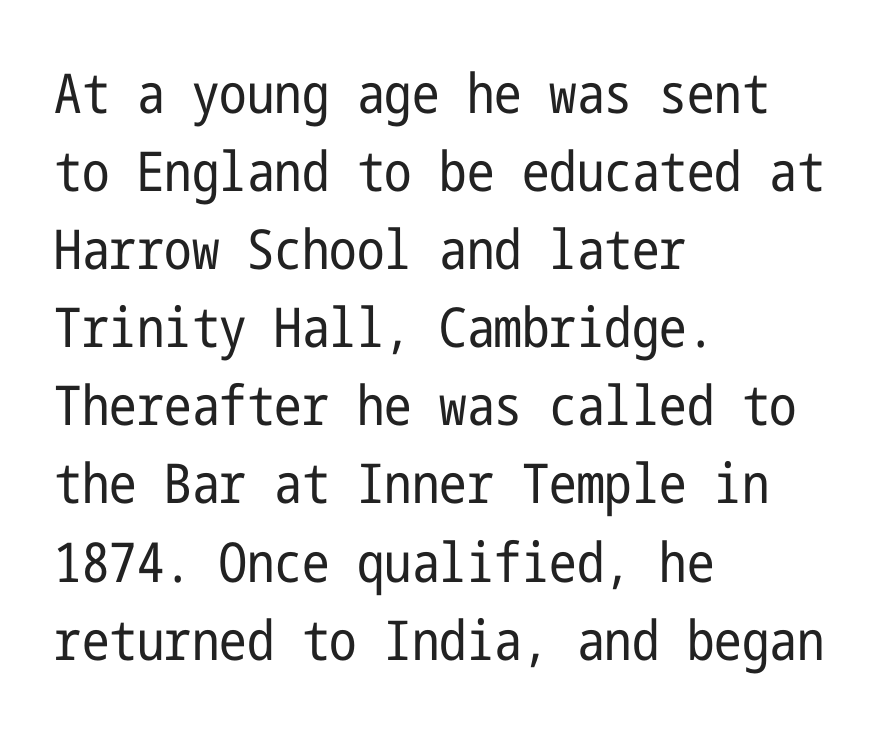
The image shows 55 px regular-weight, condensed sans-serif type, upright; set left-aligned, normal line spacing (1.42x), normal letter spacing, not underlined; low stroke contrast and a medium x-height.
